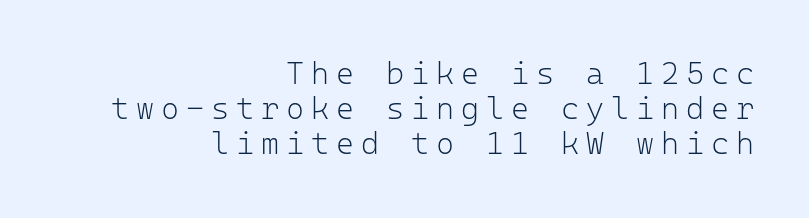
Italic: no, the glyphs are upright roman. Rule under the text: the space is simply empty. If you drew a ruler down the right edge, every line would touch it. The letters look calm and open, with moderate or lighter stems. The characters display no serif detailing; their extremities are plain. What's the leading like? Squeezed, with rows nearly overlapping.
